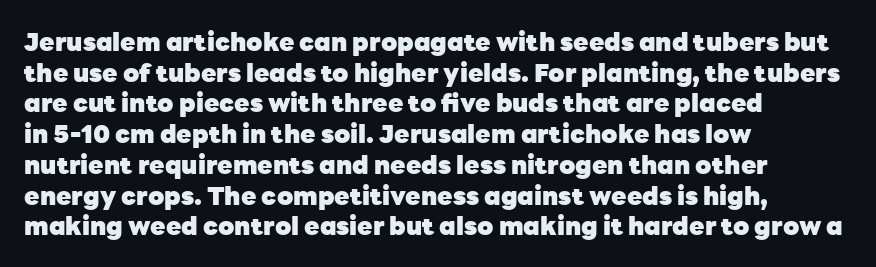
In CSS terms this would be text-align: left. Anything drawn beneath the words? Only blank space. Posture: upright roman. As a designer I'd log this as weight 700, bold.
